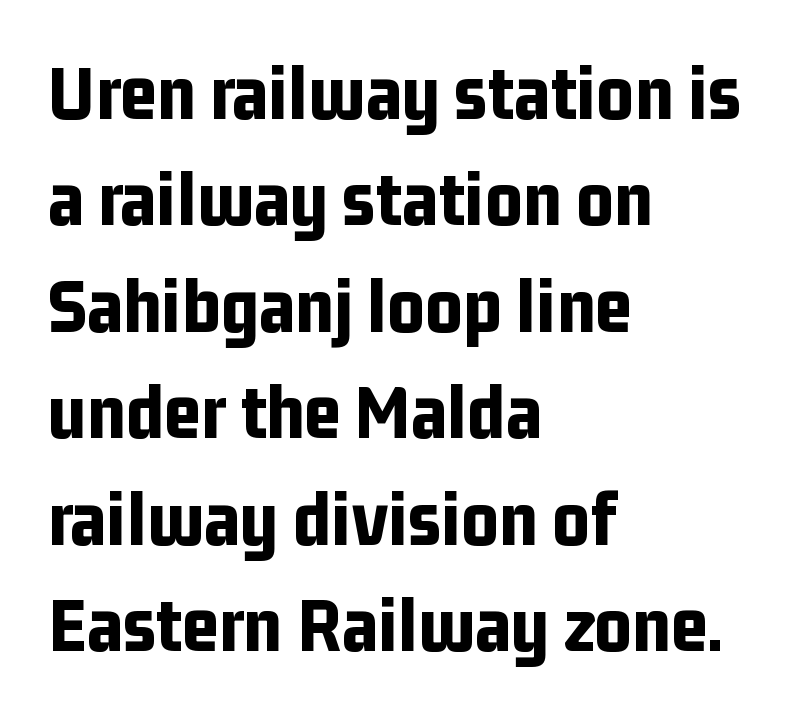
The glyphs are unaccompanied by any horizontal stroke below them. The designer went with a sans here, leaving each stem footless. Is the letter spacing exaggerated? No — it looks like the ordinary default. Tall strokes in this sample are plumb rather than angled.
